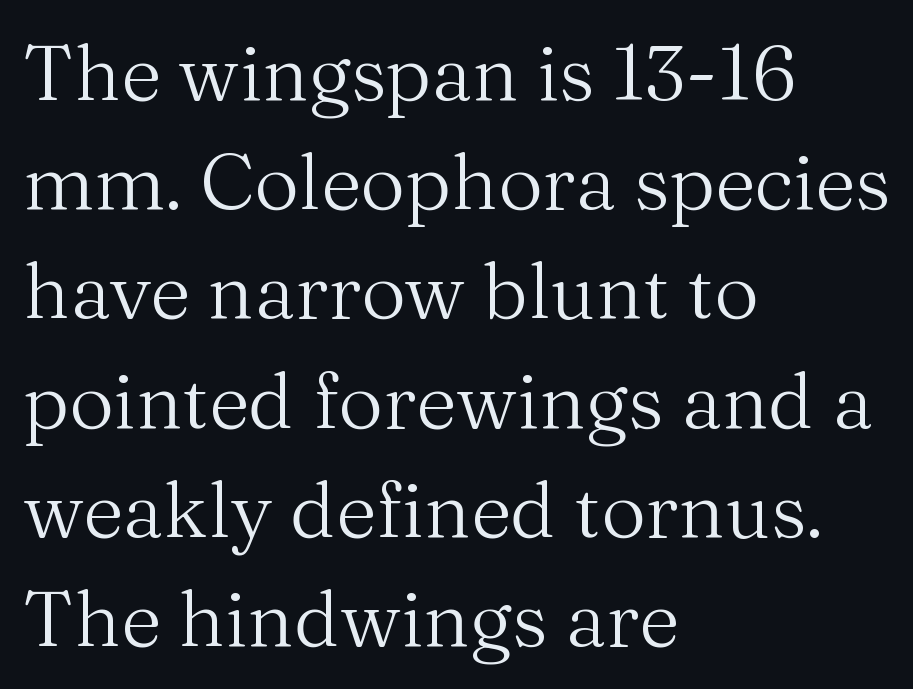
The image shows 78 px regular-weight serif type, upright; set left-aligned, normal line spacing (1.4x), normal letter spacing, not underlined; medium stroke contrast and a medium x-height.
